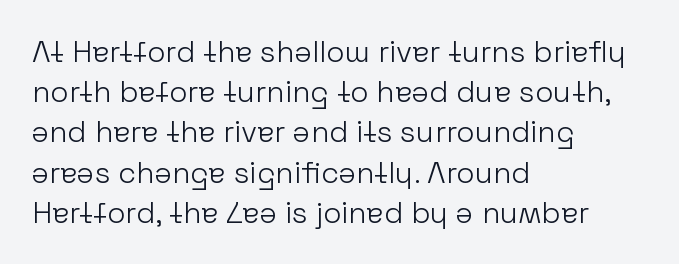
The image shows 30 px light sans-serif type, upright; set left-aligned, normal line spacing (1.34x), normal letter spacing, not underlined; low stroke contrast and a medium x-height.
